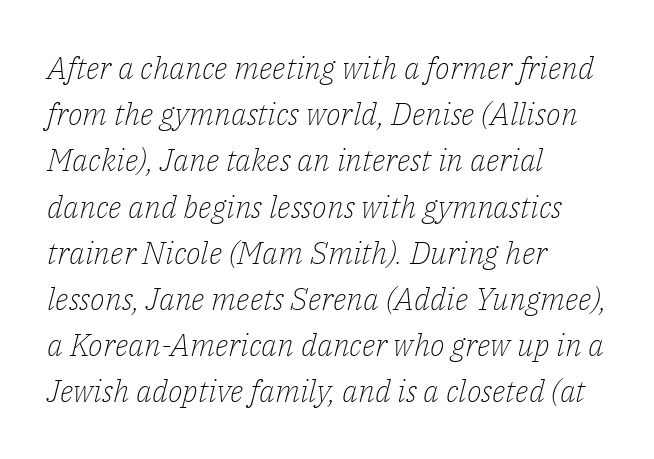
The image shows 31 px light serif type, italic (leaning right); set left-aligned, normal line spacing (1.49x), normal letter spacing, not underlined; low stroke contrast and a medium x-height.
